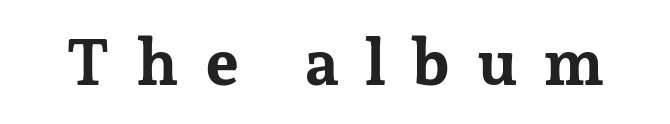
The image shows 65 px bold serif type, upright; set unusually wide letter spacing (+0.4 em), not underlined; low stroke contrast and a medium x-height.
